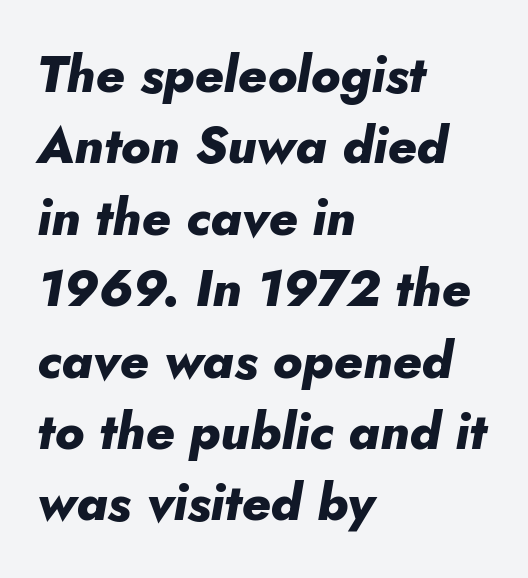
Short and long lines alike share a common starting point at left. Honestly, there is no underline to notice here at all. Slanted lettering throughout. Students, note that the glyphs here touch the page at normal intervals. A typesetter would call this proportional, since set widths differ per character.
